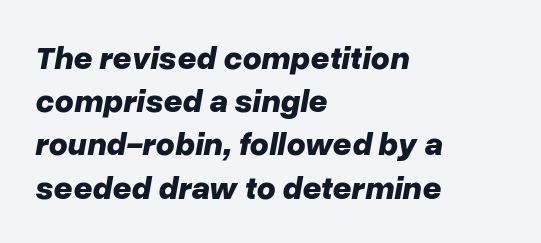
Notice how the passage keeps a crisp vertical edge on the left only. The passage shown stacks its lines at a standard gap. Compared with typical body copy, the letter spacing here is the same. Here the designer chose a conventional face with non-uniform glyph widths. Its strokes are broad and dark, the hallmark of bold type.
